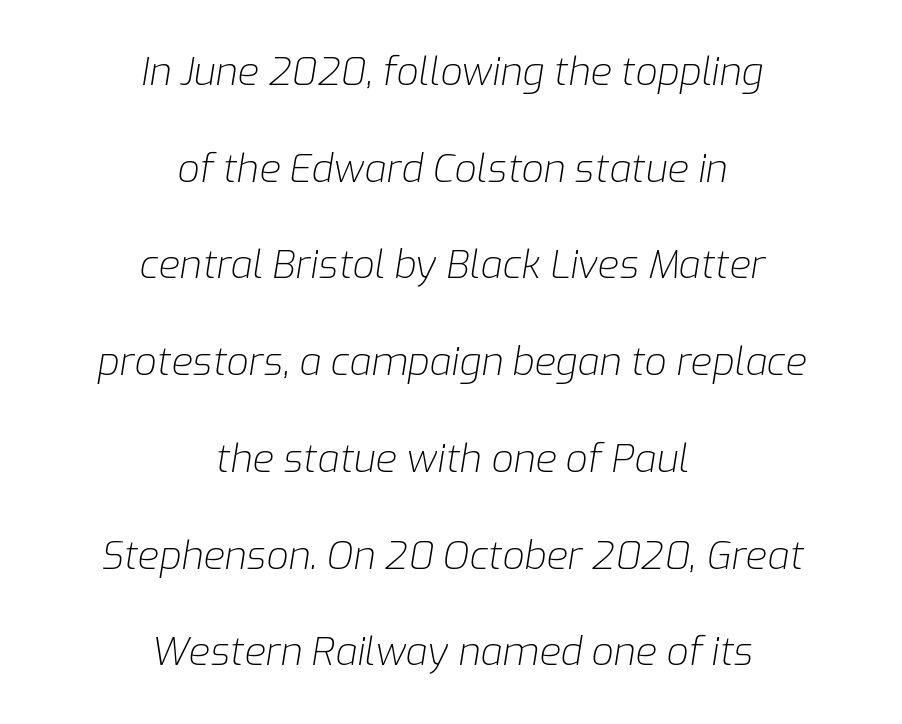
Neither beginnings nor endings align; midpoints do. The glyphs look as if they've been sheared to an angle. The specimen omits any rule beneath the text block's lines. Students, observe: this is what heavily led, spacious text looks like. Glyph-to-glyph distance matches everyday printed text. Note the varied advance widths — an 'i' is clearly narrower than an 'm'.
